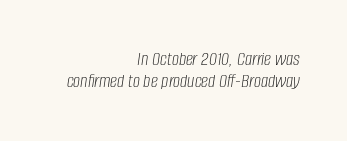
Caption: face not bold, strokes unweighted. Standard letterfit; no display-style spreading of the glyphs. The baseline area is clear. Compared with a flush-left layout, this one pins lines to the opposite, right side. Summary of vertical rhythm: compact, with narrow interline spacing. Style check: oblique.
